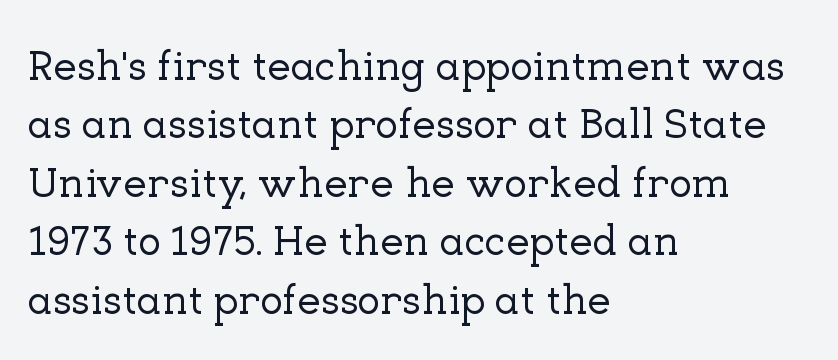
Q: Is the text italic (slanted)? A: No, it is upright.
Q: Is the typeface a serif or a sans-serif typeface? A: Serif.
Q: Is the text underlined? A: No.
Q: How is the paragraph aligned? A: Left-aligned.
Q: Is the spacing between letters normal or unusually wide? A: Normal.
Q: Is the spacing between lines tight, normal or loose? A: Normal.
Q: Width (condensed, normal, or wide)? A: Normal.
Q: Stroke contrast? A: Low.
Q: x-height? A: Medium.
Q: Monospaced? A: No.
